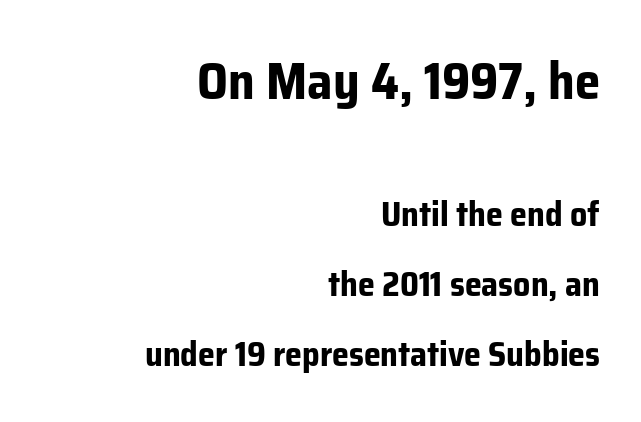
{"serif": "no", "italic": "no", "bold": "yes", "weight": "bold", "width": "normal", "stroke_contrast": "low", "x_height": "medium", "monospaced": "no", "underline": "no", "align": "right", "line_spacing": "loose", "line_spacing_ratio": 2.06, "letter_spacing": "normal", "letter_spacing_em": 0.0, "larger_block": "first", "size_ratio": 1.5, "glyph_px": 51}
